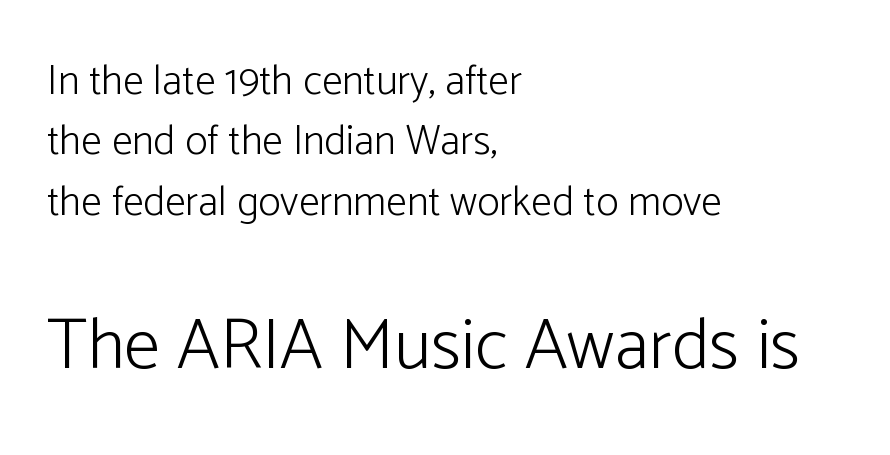
The image shows 73 px light sans-serif type, upright; set left-aligned, normal line spacing (1.44x), normal letter spacing, not underlined; the second (bottom) block is 1.74x larger; low stroke contrast and a medium x-height.
